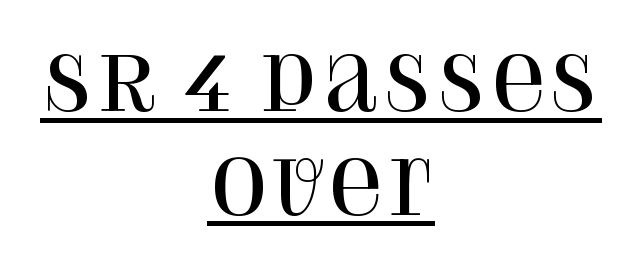
This sample keeps an unexceptional amount of space between lines. Character widths vary here, with narrow letters taking less room than wide ones. Each line of the rendering has a horizontal stroke beneath the glyphs. The type family on display is of the serif kind.
